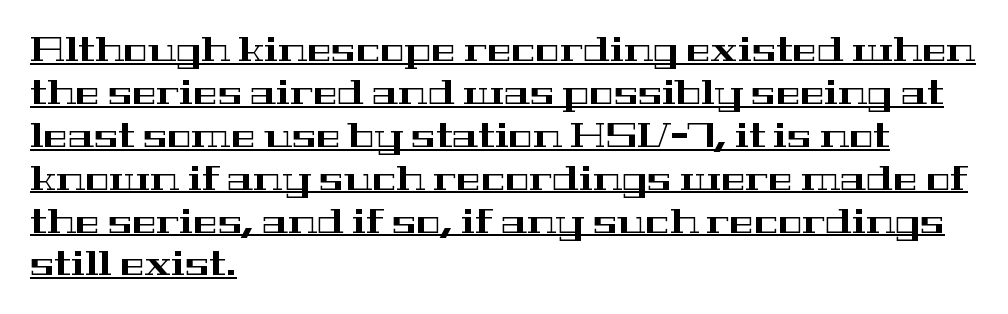
The image shows 33 px wide serif type, upright; set left-aligned, normal line spacing (1.3x), normal letter spacing, underlined; high stroke contrast and a medium x-height.
